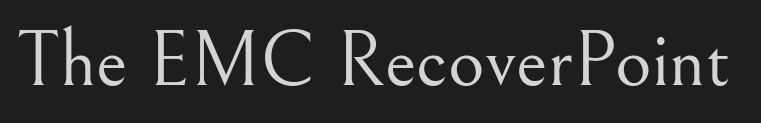
{"serif": "yes", "italic": "no", "bold": "no", "weight": "light", "width": "normal", "stroke_contrast": "medium", "x_height": "small", "monospaced": "no", "underline": "no", "letter_spacing": "normal", "letter_spacing_em": 0.0, "glyph_px": 79}
